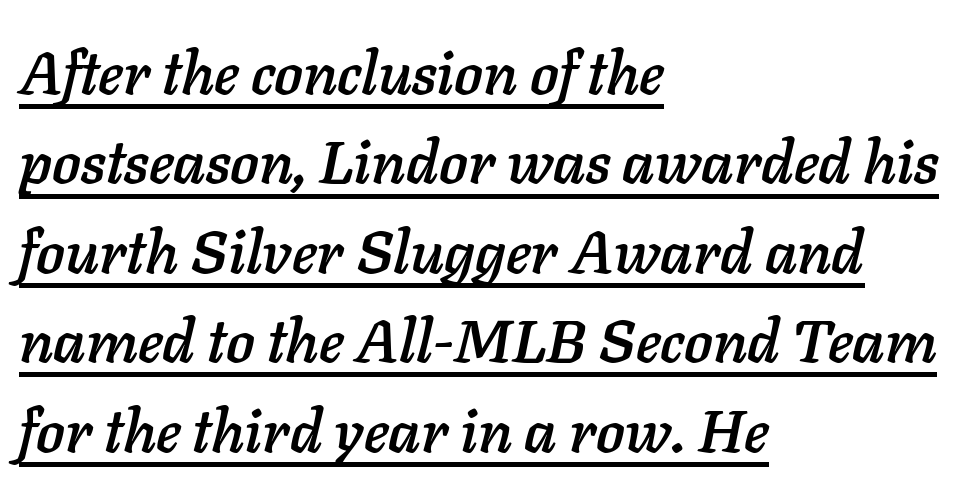
Varying glyph widths throughout — classic text-font behaviour. Style check: oblique. These lines are set flush left with a ragged right edge. You could call the tracking neutral — neither tight nor loose. The line-height multiplier appears to be the usual default. The sample's only ornament is a line tracing under the words.
